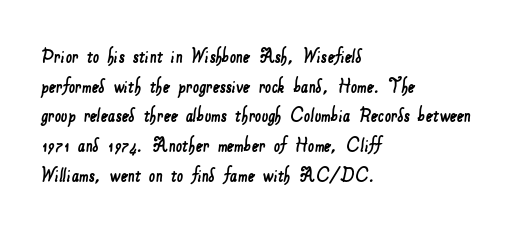
There is no visible air inserted between adjacent glyphs. Each line starts at the same left margin while the right side varies. The gap between lines stays unmarked. Vertical spacing — default.
